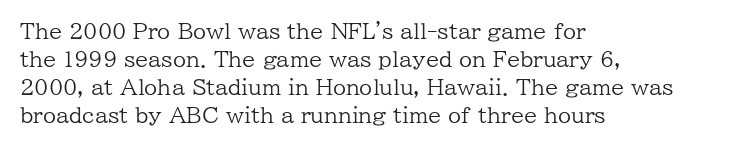
The image shows 21 px text type, upright; set left-aligned, normal line spacing (1.34x), normal letter spacing, not underlined.
